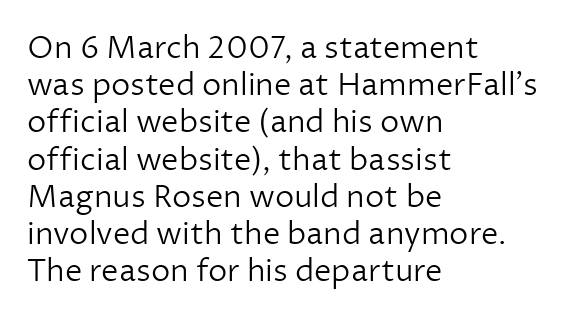
{"serif": "no", "italic": "no", "bold": "no", "weight": "light", "width": "normal", "stroke_contrast": "low", "x_height": "medium", "monospaced": "no", "underline": "no", "align": "left", "line_spacing_ratio": 1.2, "letter_spacing": "normal", "letter_spacing_em": 0.0, "glyph_px": 31}
